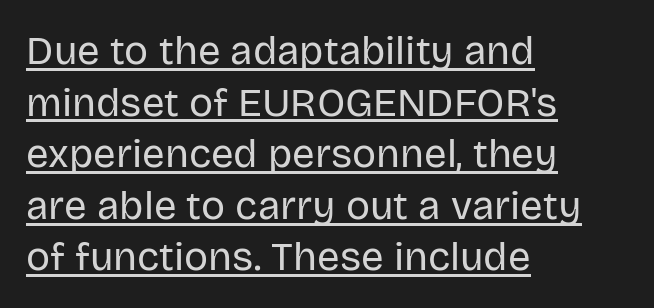
{"serif": "no", "italic": "no", "bold": "no", "weight": "regular", "width": "normal", "stroke_contrast": "low", "x_height": "large", "monospaced": "no", "underline": "yes", "align": "left", "line_spacing": "normal", "line_spacing_ratio": 1.29, "letter_spacing": "normal", "letter_spacing_em": 0.0, "glyph_px": 40}
